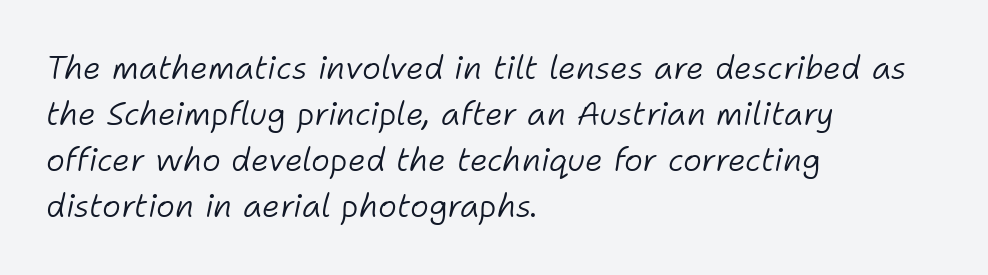
Q: Is the text bold? A: No.
Q: Is the text italic (slanted)? A: Yes, it leans right by about 11 degrees.
Q: Is the text underlined? A: No.
Q: How is the paragraph aligned? A: Left-aligned.
Q: Is the spacing between letters normal or unusually wide? A: Normal.
Q: Is the spacing between lines tight, normal or loose? A: Normal.
Q: Width (condensed, normal, or wide)? A: Normal.
Q: Stroke contrast? A: Low.
Q: x-height? A: Medium.
Q: Monospaced? A: No.
